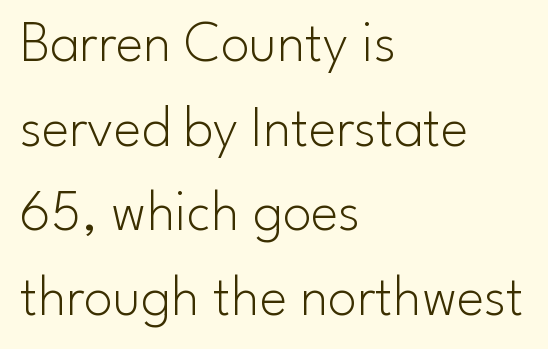
The lines sit at an ordinary, default distance from one another. Casual observation: everything's shoved over to the left. Posture: upright roman. There is no visible air inserted between adjacent glyphs.
